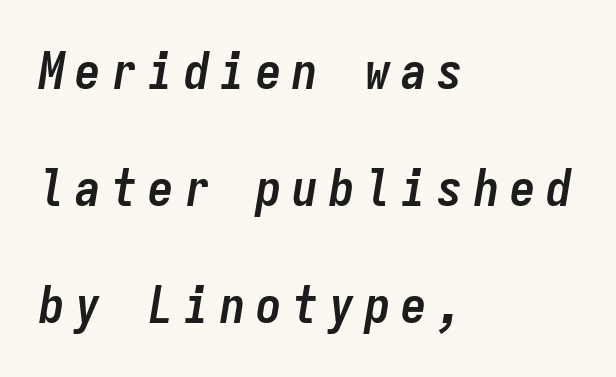
A great deal of white space separates one row of letters from the next. The letters march in equal steps, a hallmark of fixed-pitch type. Only glyphs here, with clear space below each row. Short note: letters widely spaced. These words are printed bold, with thick strokes throughout.
